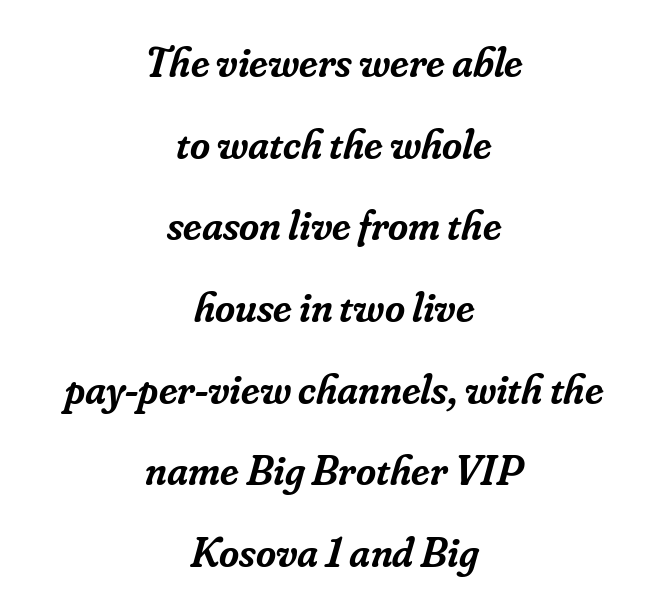
{"serif": "yes", "italic": "yes", "lean": "right", "slant_degrees": 16, "bold": "semi", "weight": "semibold", "width": "normal", "stroke_contrast": "low", "x_height": "small", "monospaced": "no", "underline": "no", "align": "center", "line_spacing": "loose", "line_spacing_ratio": 1.9, "letter_spacing": "normal", "letter_spacing_em": 0.0, "glyph_px": 43}
